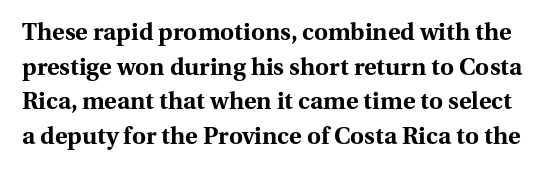
In terms of leading, this rendering sits right in the middle. These lines keep a tight, regular rhythm from letter to letter. The words here are not underlined. The passage shown is emphatically bold. Is there any slant? The stems are plumb.
